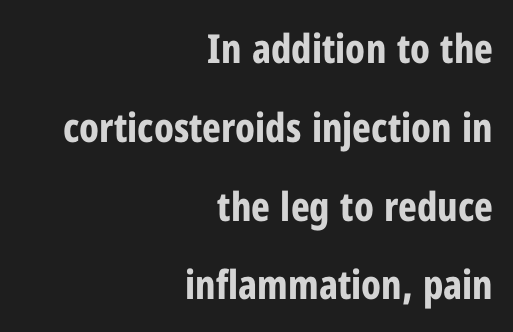
You could not count columns in this text — the font is proportionally spaced. Note: no serifs on the glyphs. The horizontal fit of the characters is conventional and even. Is there much room between lines? Yes — plenty of vertical air separates them. Check the space under the baseline: it is left empty. Reading down the block, your eye finds every line finishing at a fixed right position.
